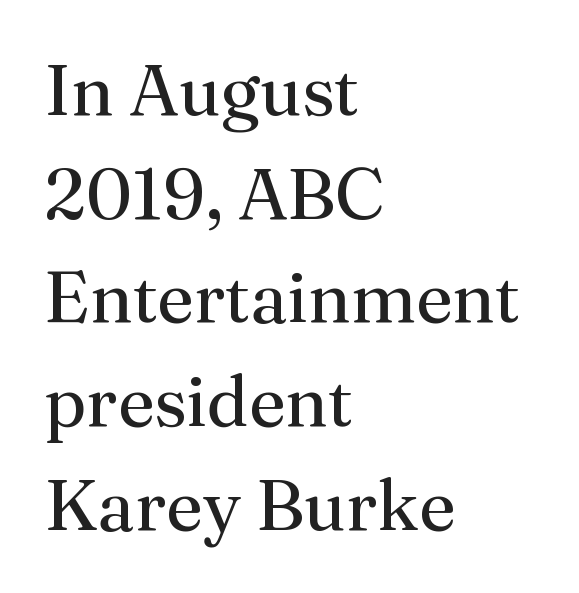
The image shows 72 px regular-weight serif type, upright; set left-aligned, normal line spacing (1.44x), normal letter spacing, not underlined; medium stroke contrast and a medium x-height.
